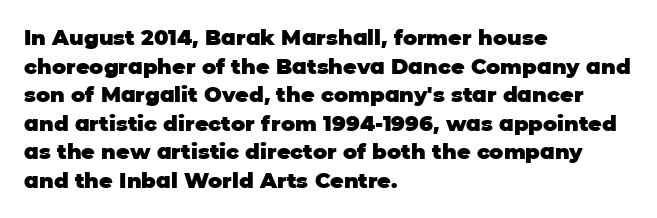
Notice how descenders clear the ascenders below comfortably — that's standard leading. Clear beneath every line of the passage. These lines are set flush left with a ragged right edge. The type sits square on the baseline with zero lean. Each word holds together tightly as a unit, with standard inter-letter gaps.
